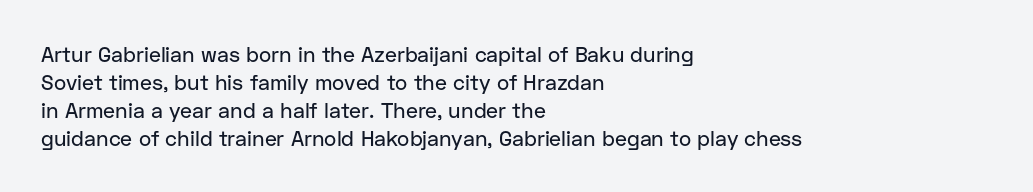
{"italic": "no", "underline": "no", "align": "left", "line_spacing": "normal", "line_spacing_ratio": 1.33, "letter_spacing": "normal", "letter_spacing_em": 0.0, "glyph_px": 21}
